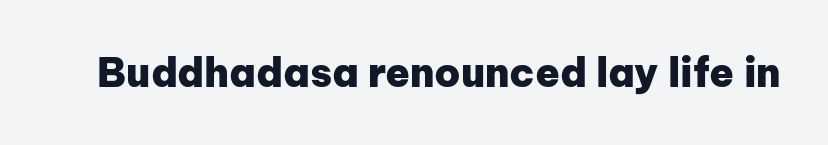
The image shows 40 px heavy sans-serif type, upright; set normal letter spacing, not underlined; low stroke contrast and a medium x-height.
